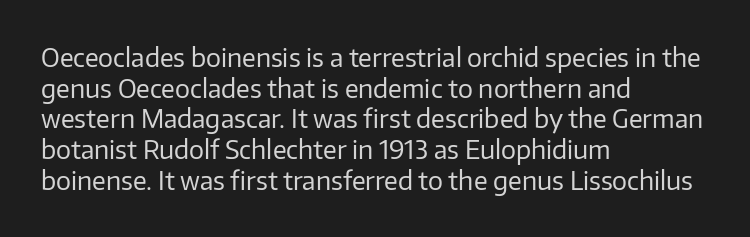
Q: Is the text bold? A: No.
Q: Is the text italic (slanted)? A: No, it is upright.
Q: Is the text underlined? A: No.
Q: How is the paragraph aligned? A: Left-aligned.
Q: Is the spacing between letters normal or unusually wide? A: Normal.
